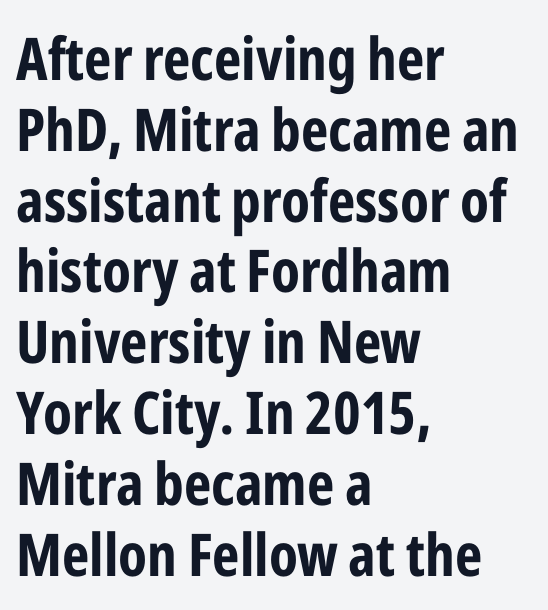
Serif or sans? Sans — the stroke terminals are bare. The letters advance in unequal steps, a hallmark of proportional type. Thick stems and heavy bowls — unmistakably bold. Nothing unusual about the tracking: characters are spaced as the font intends. Style check: upright.
